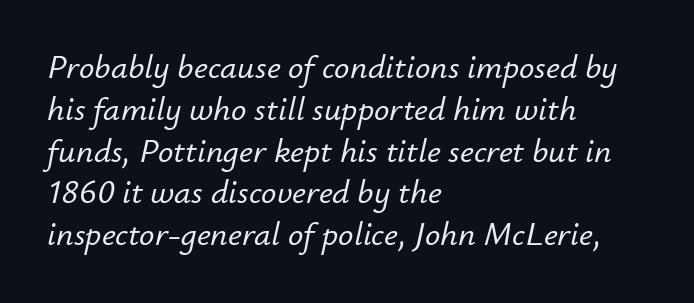
Q: Is the text italic (slanted)? A: Yes, it leans right by about 12 degrees.
Q: Is the text underlined? A: No.
Q: How is the paragraph aligned? A: Left-aligned.
Q: Is the spacing between letters normal or unusually wide? A: Normal.
Q: Width (condensed, normal, or wide)? A: Normal.
Q: Stroke contrast? A: Low.
Q: x-height? A: Small.
Q: Monospaced? A: No.
